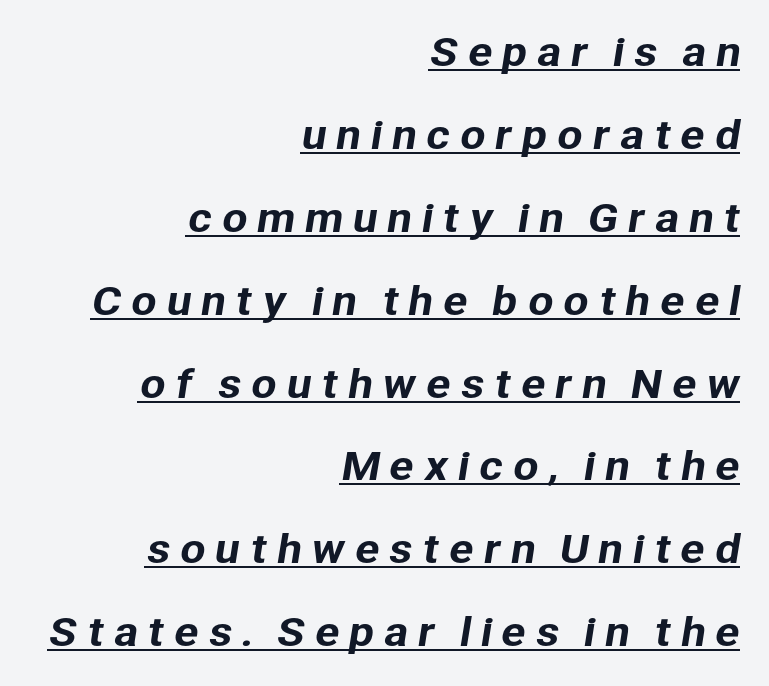
{"serif": "no", "width": "normal", "stroke_contrast": "low", "x_height": "medium", "monospaced": "no", "underline": "yes", "align": "right", "line_spacing": "loose", "line_spacing_ratio": 2.24, "letter_spacing": "wide", "letter_spacing_em": 0.24, "glyph_px": 37}
